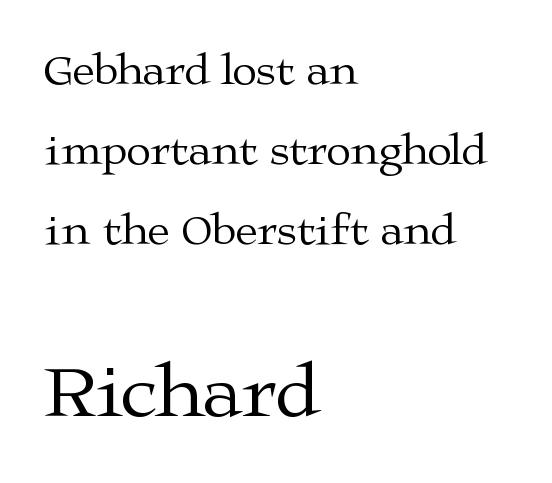
Visually the block forms a straight wall on the left and a jagged coastline on the right. Descenders hang freely into open space. Size contrast runs from small at the top to large at the bottom. The type family on display is of the serif kind.
